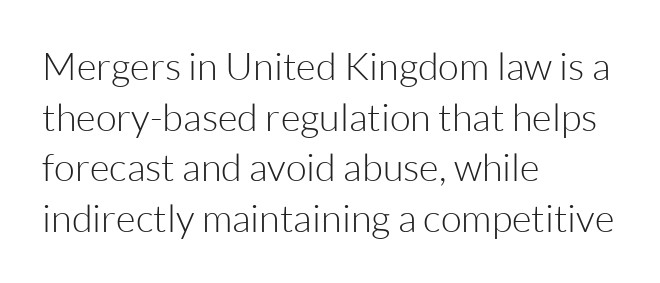
{"serif": "no", "italic": "no", "bold": "no", "weight": "light", "width": "normal", "stroke_contrast": "low", "x_height": "medium", "monospaced": "no", "underline": "no", "align": "left", "line_spacing": "normal", "line_spacing_ratio": 1.33, "letter_spacing": "normal", "letter_spacing_em": 0.0, "glyph_px": 38}
